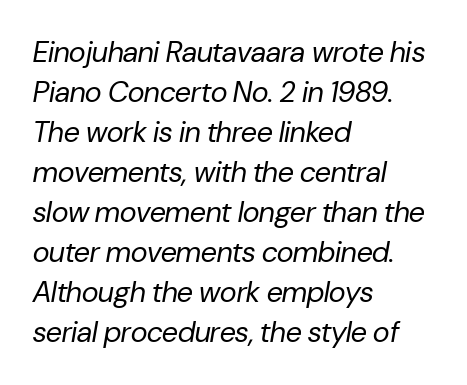
The image shows 29 px regular-weight type, italic (leaning right); set left-aligned, normal line spacing (1.38x), normal letter spacing, not underlined; low stroke contrast and a medium x-height.
